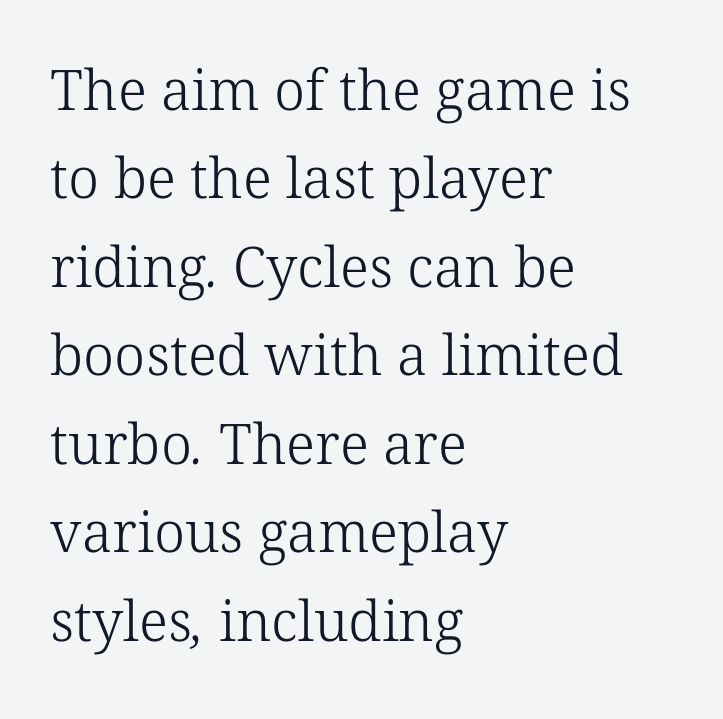
Teacher's note: observe the even left margin — that is flush-left alignment. Stem width sits at or under what a default text font uses. Descenders are the only things crossing below the line. Horizontal bands of white between lines are of average thickness. Small tapered or slab feet sit at the stroke ends, so this counts as serif.
